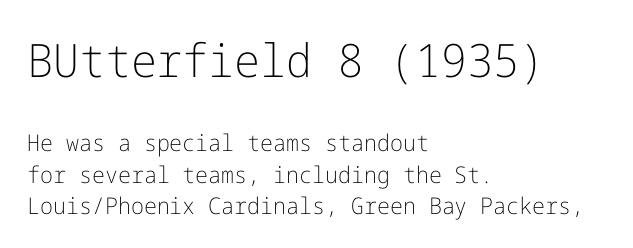
The image shows 46 px light sans-serif type, upright; set left-aligned, normal line spacing (1.36x), normal letter spacing, not underlined; the first (top) block is 2.0x larger; low stroke contrast and a medium x-height.
